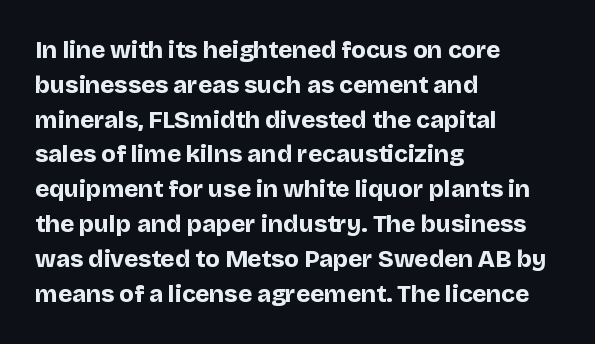
Nope, not italic — everything's standing straight. The passage shown has conventional tracking throughout. Bold? Absolutely — the strokes are thick and heavy. If you drew a ruler down the left edge, every line would touch it. The gap between lines stays unmarked. Horizontal bands of white between lines are of average thickness.
